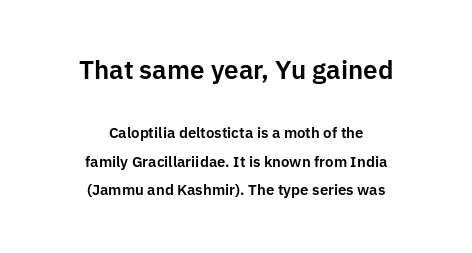
The image shows 26 px text type, upright; set centered, loose line spacing (1.9x), normal letter spacing, not underlined; the first (top) block is 1.73x larger.
